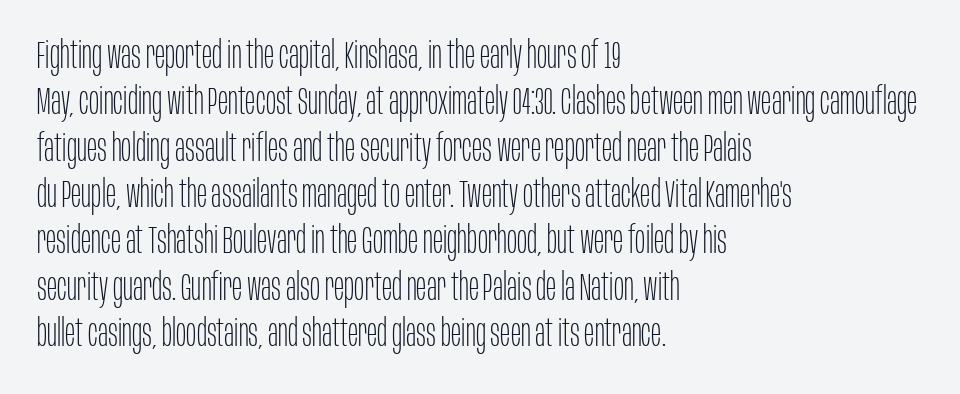
{"serif": "no", "italic": "no", "bold": "no", "weight": "thin", "width": "condensed", "stroke_contrast": "low", "x_height": "large", "monospaced": "no", "underline": "no", "align": "left", "line_spacing_ratio": 1.22, "letter_spacing": "normal", "letter_spacing_em": 0.0, "glyph_px": 38}
